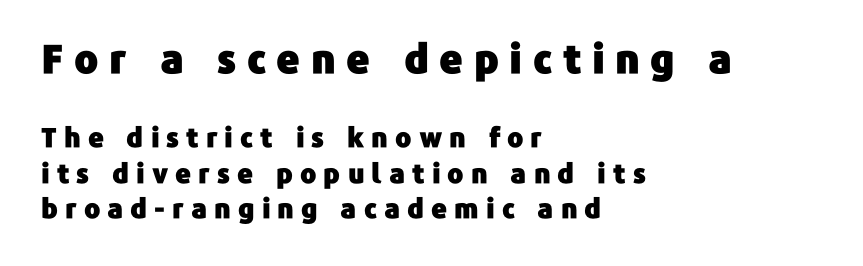
{"serif": "no", "italic": "no", "width": "normal", "stroke_contrast": "low", "x_height": "medium", "monospaced": "no", "underline": "no", "align": "left", "line_spacing": "normal", "line_spacing_ratio": 1.31, "letter_spacing": "wide", "letter_spacing_em": 0.26, "larger_block": "first", "size_ratio": 1.48, "glyph_px": 40}
